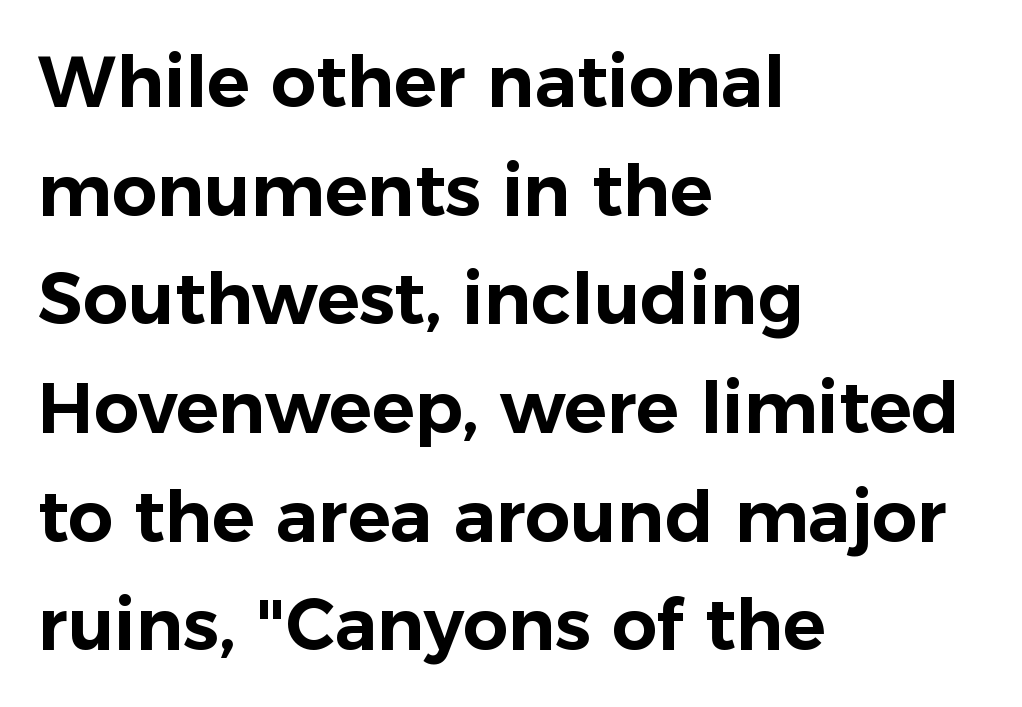
Q: Is the text italic (slanted)? A: No, it is upright.
Q: Is the typeface a serif or a sans-serif typeface? A: Sans-serif.
Q: Is the text underlined? A: No.
Q: How is the paragraph aligned? A: Left-aligned.
Q: Is the spacing between letters normal or unusually wide? A: Normal.
Q: Is the spacing between lines tight, normal or loose? A: Normal.
Q: Width (condensed, normal, or wide)? A: Normal.
Q: Stroke contrast? A: Low.
Q: x-height? A: Medium.
Q: Monospaced? A: No.
